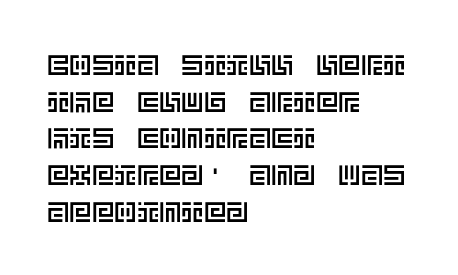
Q: Is the text italic (slanted)? A: No, it is upright.
Q: Is the text underlined? A: No.
Q: How is the paragraph aligned? A: Left-aligned.
Q: Is the spacing between letters normal or unusually wide? A: Normal.
Q: Is the spacing between lines tight, normal or loose? A: Normal.
Q: Width (condensed, normal, or wide)? A: Normal.
Q: x-height? A: Large.
